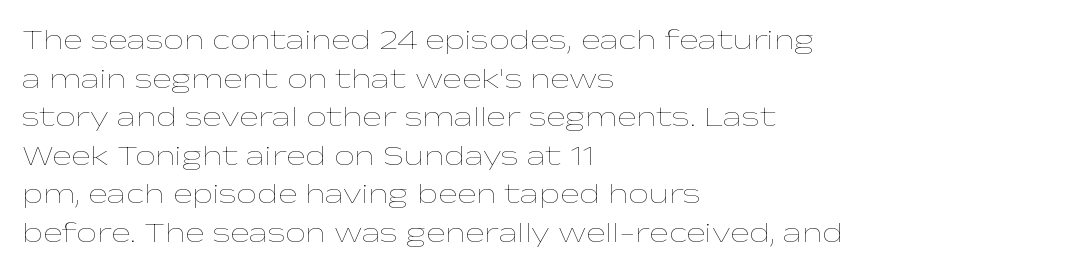
The image shows 29 px thin, wide type, upright; set left-aligned, normal line spacing (1.33x), normal letter spacing, not underlined; low stroke contrast and a medium x-height.
